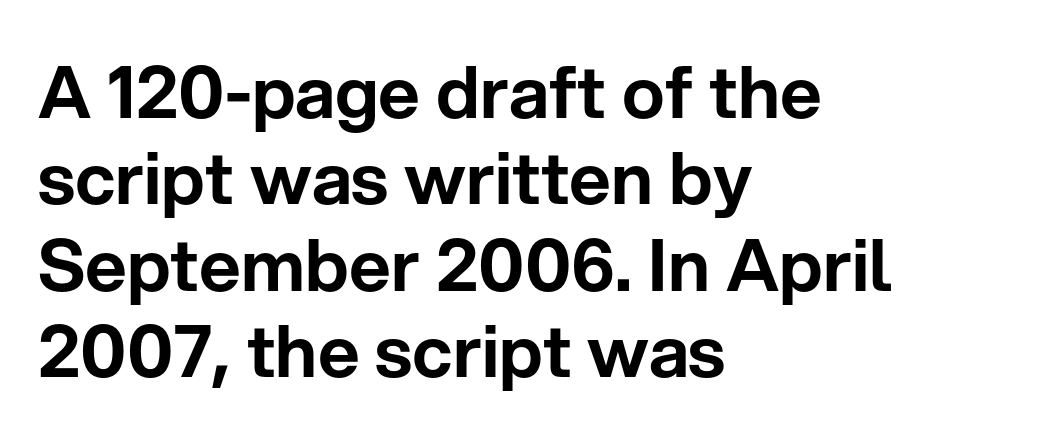
Unlike italic type, these characters show no tilt at all. The text block is weighted toward the left margin, trailing off unevenly rightward. The gaps between neighbouring characters are ordinary and unremarkable. Beneath every word, the page is bare. What kind of face is this? One without serifs — a sans.
